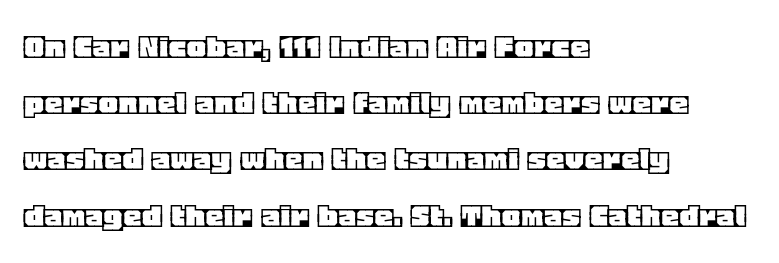
The image shows 37 px text type, upright; set left-aligned, normal line spacing (1.52x), normal letter spacing, not underlined; a large x-height.
